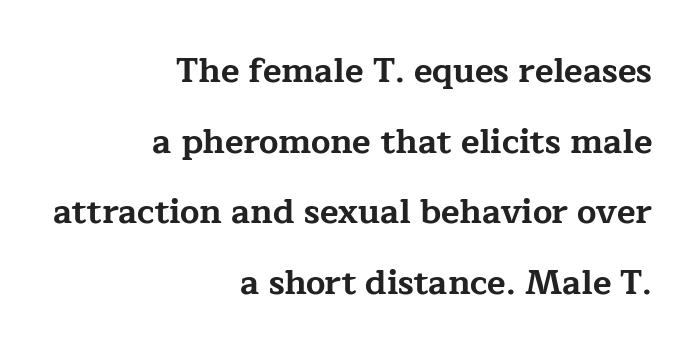
Q: Is the text bold? A: Yes.
Q: Is the text italic (slanted)? A: No, it is upright.
Q: Is the typeface a serif or a sans-serif typeface? A: Serif.
Q: Is the text underlined? A: No.
Q: How is the paragraph aligned? A: Right-aligned.
Q: Is the spacing between letters normal or unusually wide? A: Normal.
Q: Is the spacing between lines tight, normal or loose? A: Loose.
Q: Width (condensed, normal, or wide)? A: Wide.
Q: Stroke contrast? A: Low.
Q: x-height? A: Medium.
Q: Monospaced? A: No.
